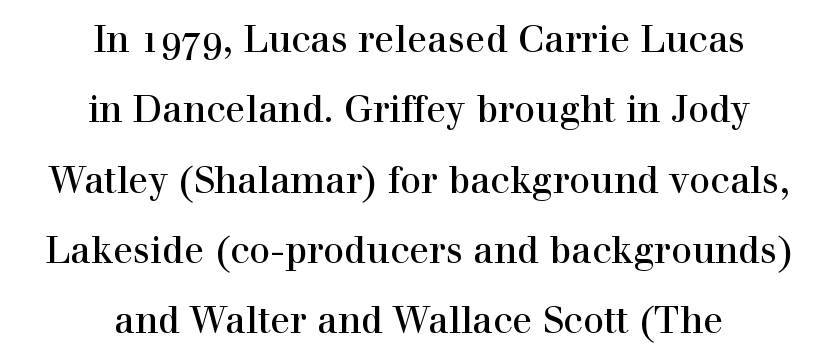
{"serif": "yes", "italic": "no", "width": "normal", "x_height": "medium", "monospaced": "no", "underline": "no", "align": "center", "line_spacing": "loose", "line_spacing_ratio": 1.9, "letter_spacing": "normal", "letter_spacing_em": 0.0, "glyph_px": 37}
